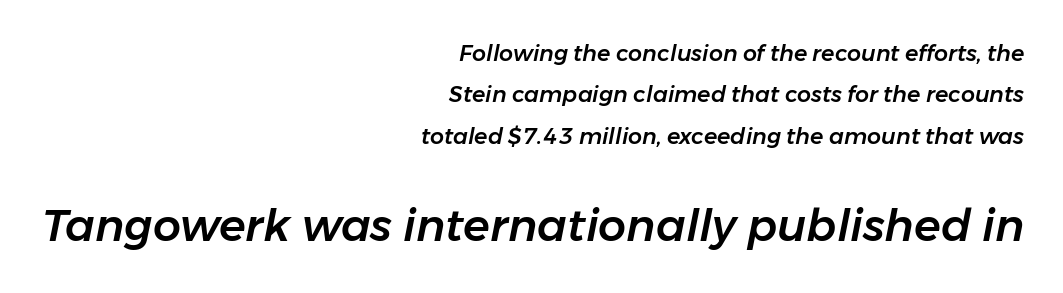
{"italic": "yes", "lean": "right", "slant_degrees": 11, "width": "normal", "stroke_contrast": "low", "x_height": "medium", "monospaced": "no", "underline": "no", "align": "right", "line_spacing_ratio": 1.88, "letter_spacing": "normal", "letter_spacing_em": 0.0, "larger_block": "second", "size_ratio": 2.0, "glyph_px": 44}
